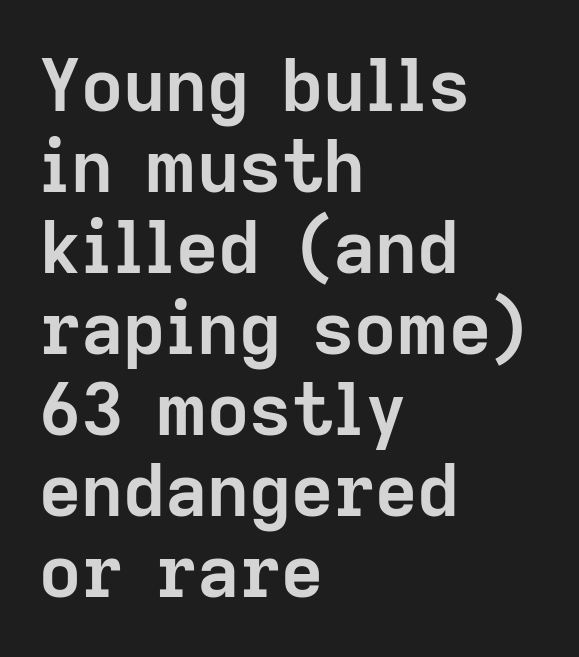
Q: Is the text bold? A: Yes.
Q: Is the text italic (slanted)? A: No, it is upright.
Q: Is the typeface a serif or a sans-serif typeface? A: Sans-serif.
Q: Is the text underlined? A: No.
Q: How is the paragraph aligned? A: Left-aligned.
Q: Is the spacing between letters normal or unusually wide? A: Normal.
Q: Is the spacing between lines tight, normal or loose? A: Tight.
Q: Width (condensed, normal, or wide)? A: Normal.
Q: Stroke contrast? A: Low.
Q: x-height? A: Medium.
Q: Monospaced? A: No.
